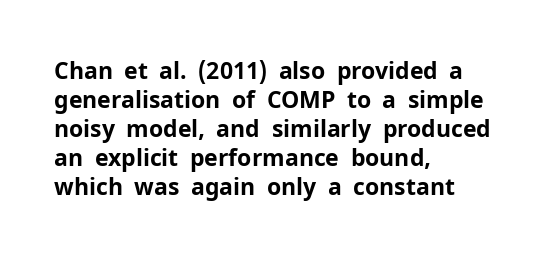
The image shows 23 px bold type, upright; set left-aligned, normal line spacing (1.26x), normal letter spacing, not underlined.
